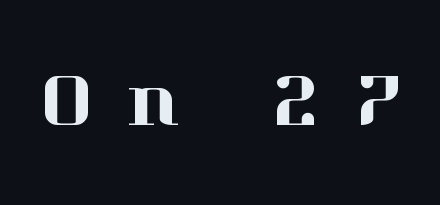
The image shows 80 px serif type, upright; set unusually wide letter spacing (+0.43 em), not underlined; high stroke contrast and a medium x-height.
